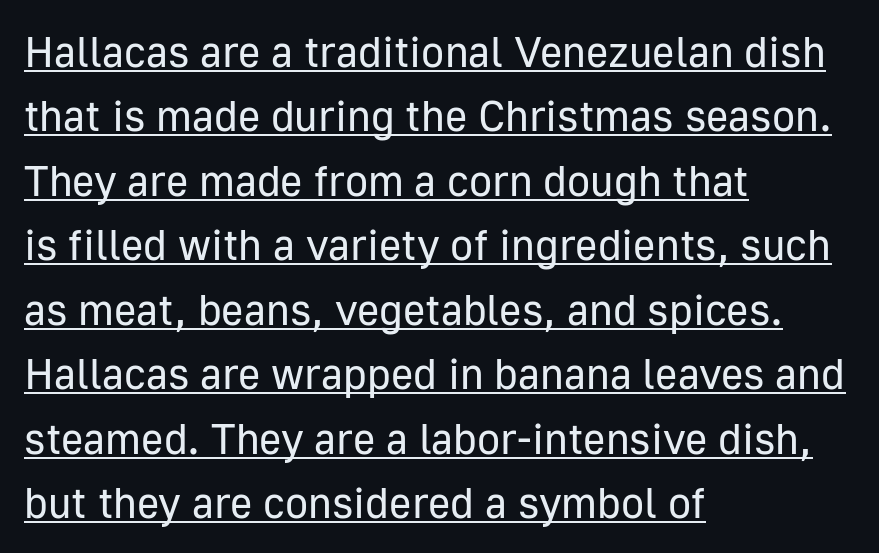
The image shows 43 px regular-weight sans-serif type, upright; set left-aligned, normal line spacing (1.5x), normal letter spacing, underlined; low stroke contrast and a medium x-height.
